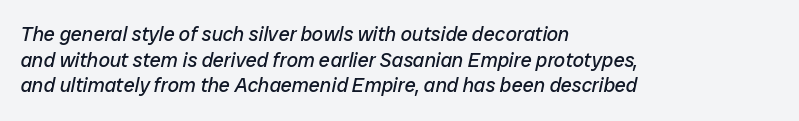
{"italic": "yes", "lean": "right", "slant_degrees": 12, "bold": "no", "underline": "no", "align": "left", "line_spacing": "normal", "line_spacing_ratio": 1.28, "letter_spacing": "normal", "letter_spacing_em": 0.0, "glyph_px": 20}
